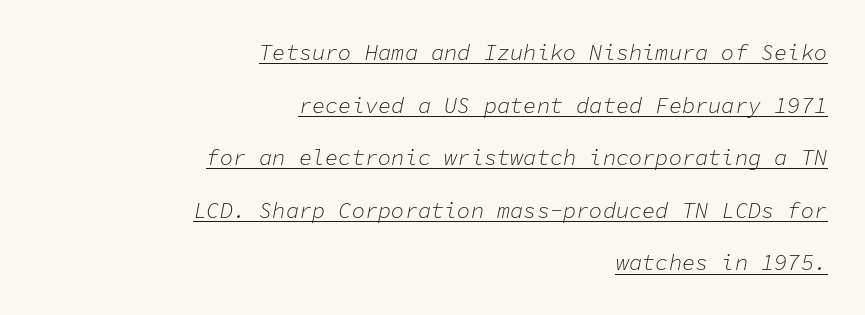
Q: Is the text bold? A: No.
Q: Is the text italic (slanted)? A: Yes, it leans right by about 11 degrees.
Q: Is the text underlined? A: Yes.
Q: How is the paragraph aligned? A: Right-aligned.
Q: Is the spacing between letters normal or unusually wide? A: Normal.
Q: Is the spacing between lines tight, normal or loose? A: Loose.
